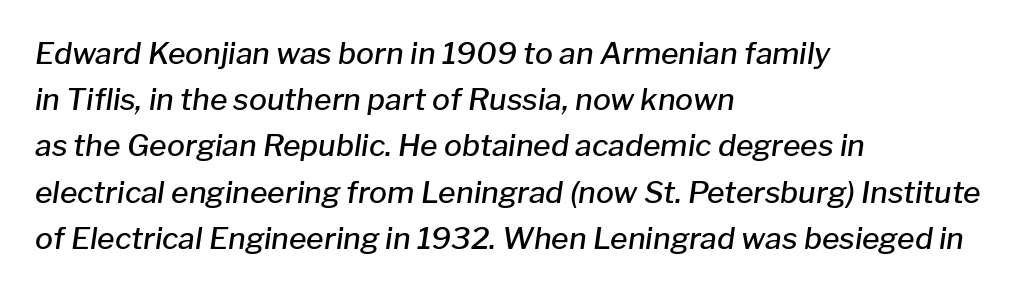
Compared with ordinary roman type, these characters are visibly tilted. One-word summary of the alignment: left. Students, note that the glyphs here touch the page at normal intervals. A clean baseline with only descenders dipping below it.
